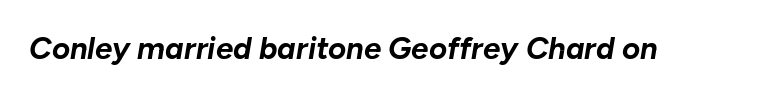
{"italic": "yes", "lean": "right", "slant_degrees": 10, "bold": "yes", "weight": "bold", "width": "normal", "stroke_contrast": "low", "x_height": "medium", "monospaced": "no", "underline": "no", "letter_spacing": "normal", "letter_spacing_em": 0.0, "glyph_px": 31}
